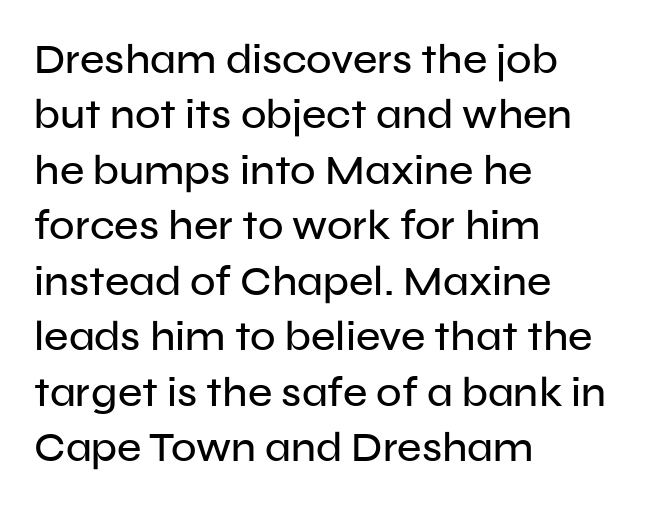
Nothing unusual about the tracking: characters are spaced as the font intends. Bare-footed words on every line. I'd call this a sans setting — the letters go barefoot. Left-aligned paragraph, ragged on the right. The lines sit at an ordinary, default distance from one another.
